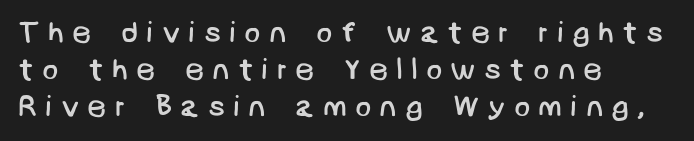
Q: Is the text bold? A: No.
Q: Is the typeface a serif or a sans-serif typeface? A: Sans-serif.
Q: Is the text underlined? A: No.
Q: How is the paragraph aligned? A: Left-aligned.
Q: Is the spacing between letters normal or unusually wide? A: Unusually wide.
Q: Width (condensed, normal, or wide)? A: Normal.
Q: Stroke contrast? A: Low.
Q: x-height? A: Large.
